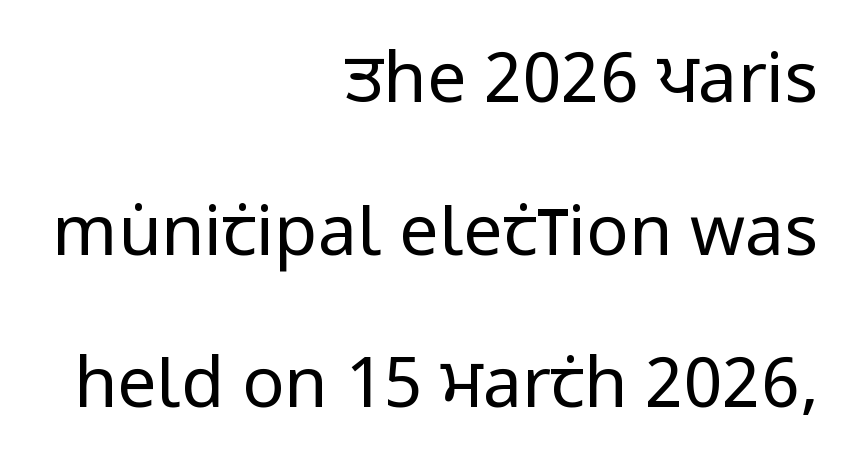
The image shows 70 px regular-weight, condensed sans-serif type, upright; set right-aligned, loose line spacing (2.18x), normal letter spacing, not underlined; low stroke contrast and a large x-height.
